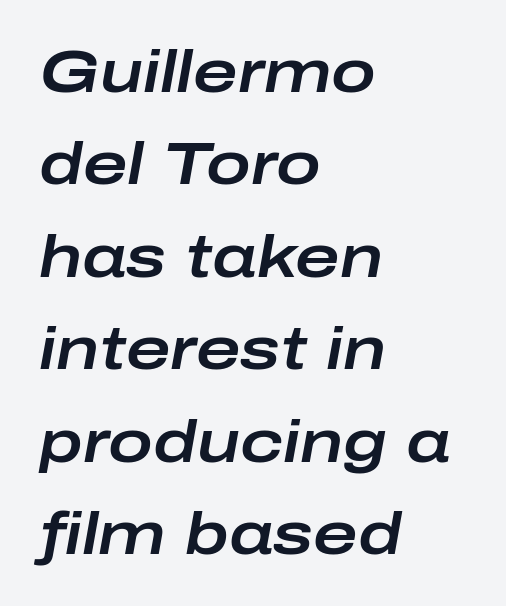
{"italic": "yes", "lean": "right", "slant_degrees": 10, "width": "wide", "stroke_contrast": "low", "x_height": "medium", "monospaced": "no", "underline": "no", "align": "left", "line_spacing": "normal", "line_spacing_ratio": 1.54, "letter_spacing": "normal", "letter_spacing_em": 0.0, "glyph_px": 60}
